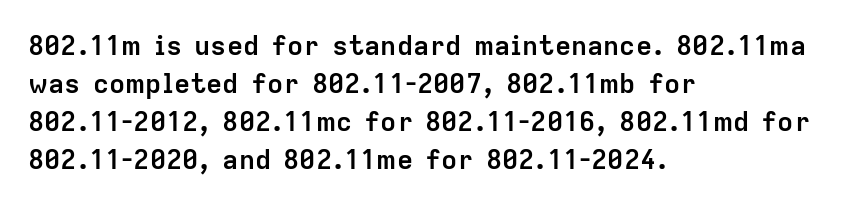
Nothing unusual about the tracking: characters are spaced as the font intends. Glance below the letters and you will spot only blank space. Designer's note — italics off, roman on. Alignment: flush left.
